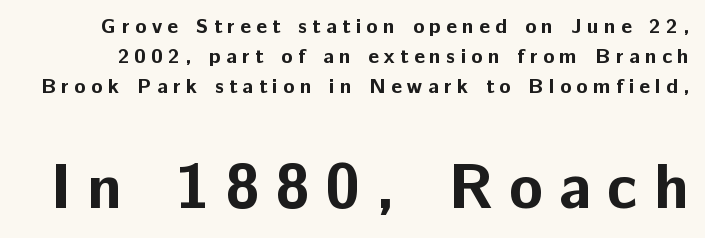
Q: Is the text bold? A: Yes.
Q: Is the text italic (slanted)? A: No, it is upright.
Q: Is the typeface a serif or a sans-serif typeface? A: Sans-serif.
Q: Is the text underlined? A: No.
Q: Is the spacing between letters normal or unusually wide? A: Unusually wide.
Q: Is the spacing between lines tight, normal or loose? A: Normal.
Q: Which block of text is set in a larger size, the first (top) or the second (bottom)? A: The second (bottom) one.
Q: Width (condensed, normal, or wide)? A: Normal.
Q: Stroke contrast? A: Low.
Q: x-height? A: Medium.
Q: Monospaced? A: No.
